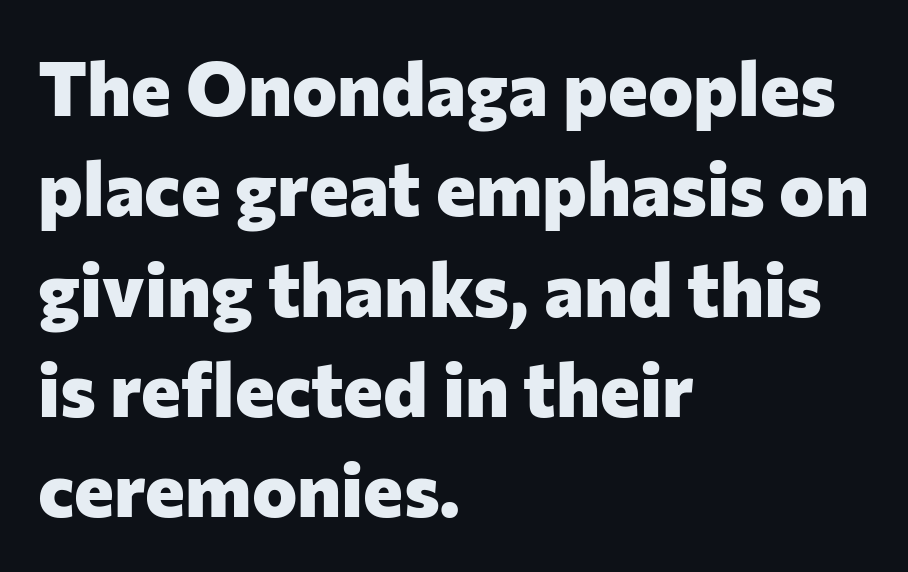
The image shows 76 px heavy sans-serif type, upright; set left-aligned, normal line spacing (1.32x), normal letter spacing, not underlined; low stroke contrast and a medium x-height.
